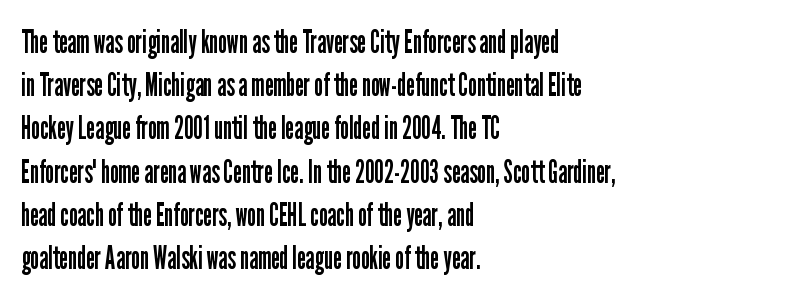
The image shows 33 px regular-weight, condensed sans-serif type, upright; set left-aligned, normal line spacing (1.31x), normal letter spacing, not underlined; low stroke contrast and a medium x-height.
